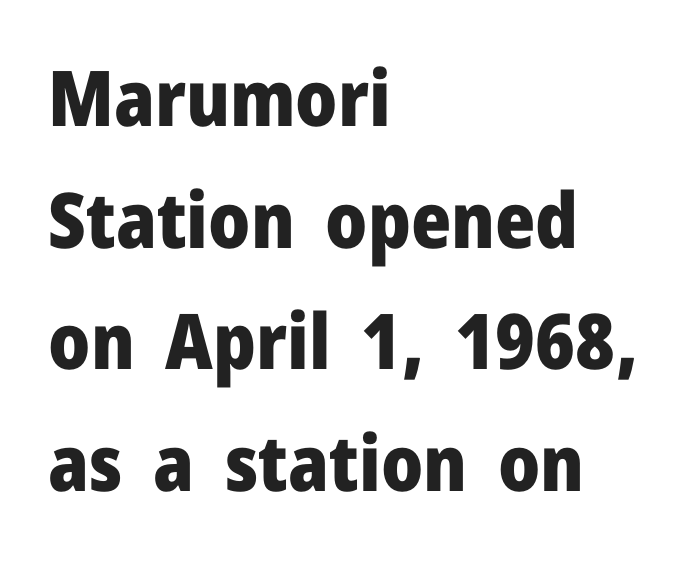
Looks like regular typesetting: each glyph gets only the width it needs. What weight is shown? A full bold with thick strokes. Observe the absence of serifs on each vertical stroke in this sample. The compositor pushed each line to the left boundary. Interline gaps are of average width in this sample.
